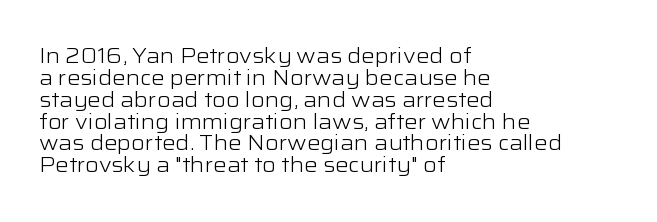
The lines in this sample share a left origin and differ only in where they stop. No extra tracking has been applied to these lines. Do the letters lean? They stand straight. No chunkiness to these letters — they're not bold. A clean baseline with only descenders dipping below it. The space between consecutive lines is stingy.
